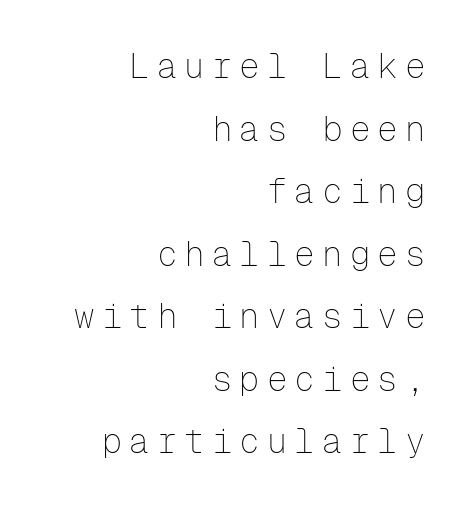
The image shows 34 px thin sans-serif type, upright, monospaced; set right-aligned, line spacing 1.84x, unusually wide letter spacing (+0.21 em), not underlined; low stroke contrast and a medium x-height.
